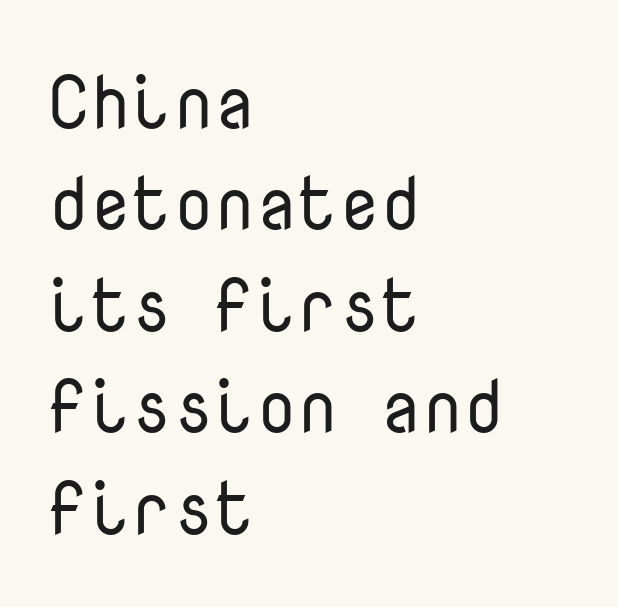
Q: Is the text bold? A: No.
Q: Is the text italic (slanted)? A: No, it is upright.
Q: Is the typeface a serif or a sans-serif typeface? A: Sans-serif.
Q: Is the text underlined? A: No.
Q: How is the paragraph aligned? A: Left-aligned.
Q: Is the spacing between letters normal or unusually wide? A: Normal.
Q: Is the spacing between lines tight, normal or loose? A: Normal.
Q: Width (condensed, normal, or wide)? A: Normal.
Q: Stroke contrast? A: Low.
Q: x-height? A: Medium.
Q: Monospaced? A: Yes.
